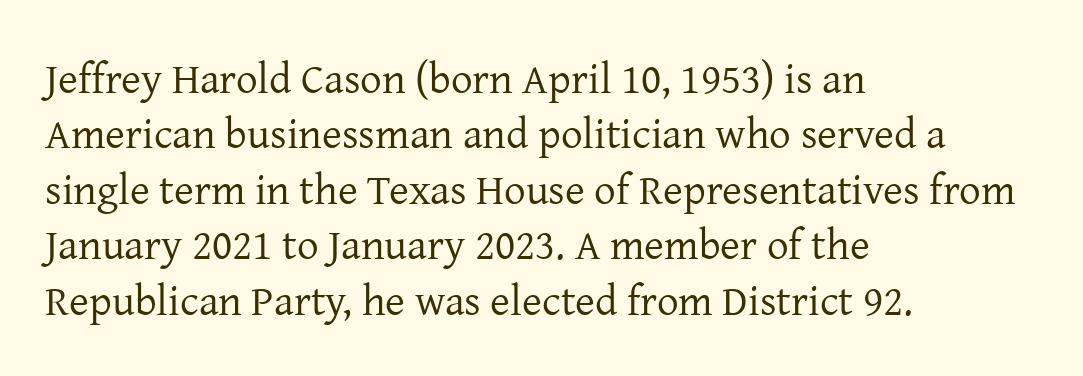
These lines stack with their left ends in a neat column. This rendering leaves character spacing at its baseline value. The letters advance in unequal steps, a hallmark of proportional type. Students, observe: this is what conventionally led text looks like. Serifs: yes, visible at the terminals of the letterforms. A quiet, ordinary-to-light weight characterises the typeface.
